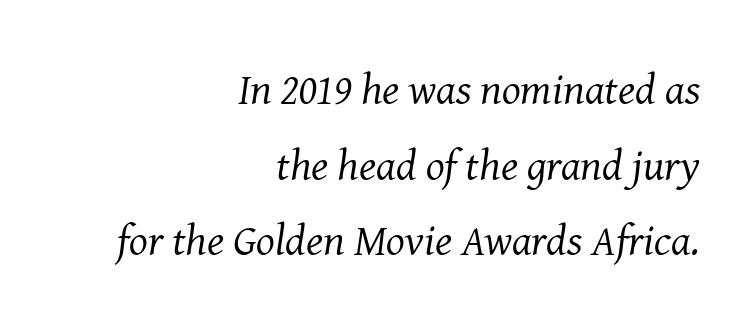
The image shows 44 px regular-weight serif type, italic (leaning right); set right-aligned, line spacing 1.72x, normal letter spacing, not underlined; medium stroke contrast and a medium x-height.
